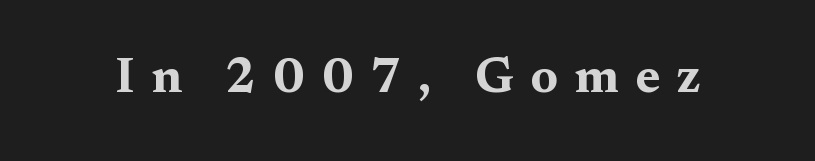
Think of a printed novel: that variable character pitch is what you see here. Posture: vertical. Substantial extra tracking has been applied to these lines. Unmarked baselines from the first word to the last. Note: serifs present on the glyphs.
